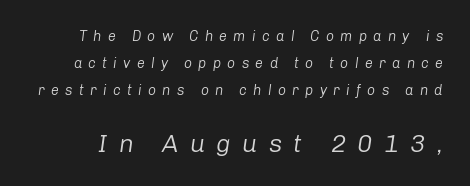
{"italic": "yes", "lean": "right", "slant_degrees": 8, "bold": "no", "underline": "no", "line_spacing": "loose", "line_spacing_ratio": 1.92, "letter_spacing": "wide", "letter_spacing_em": 0.45, "larger_block": "second", "size_ratio": 1.79, "glyph_px": 25}
